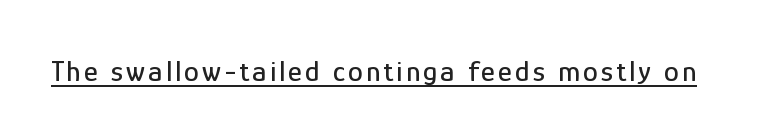
{"serif": "no", "italic": "no", "width": "condensed", "stroke_contrast": "low", "x_height": "medium", "monospaced": "no", "underline": "yes", "glyph_px": 30}
